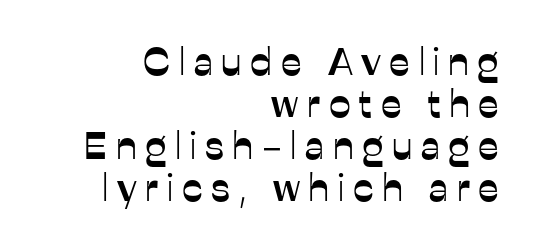
{"serif": "no", "italic": "no", "width": "normal", "stroke_contrast": "low", "x_height": "medium", "monospaced": "no", "underline": "no", "align": "right", "line_spacing": "tight", "line_spacing_ratio": 1.08, "letter_spacing": "wide", "letter_spacing_em": 0.22, "glyph_px": 39}
